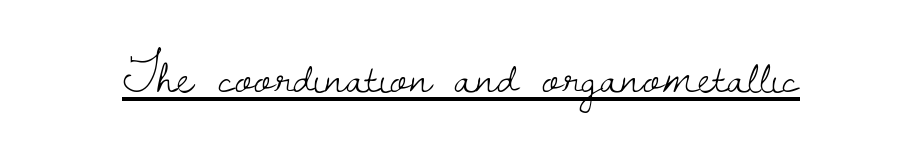
{"serif": "yes", "bold": "no", "weight": "light", "width": "normal", "stroke_contrast": "low", "x_height": "small", "monospaced": "no", "underline": "yes", "letter_spacing": "normal", "letter_spacing_em": 0.0, "glyph_px": 52}
